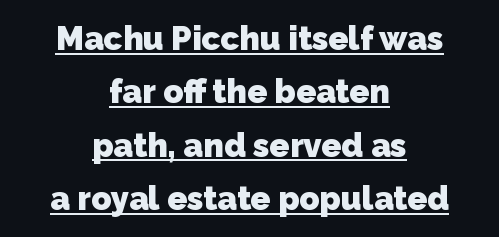
Q: Is the text bold? A: Yes.
Q: Is the typeface a serif or a sans-serif typeface? A: Sans-serif.
Q: Is the text underlined? A: Yes.
Q: How is the paragraph aligned? A: Centered.
Q: Is the spacing between letters normal or unusually wide? A: Normal.
Q: Is the spacing between lines tight, normal or loose? A: Normal.
Q: Width (condensed, normal, or wide)? A: Normal.
Q: Stroke contrast? A: Low.
Q: x-height? A: Medium.
Q: Monospaced? A: No.
